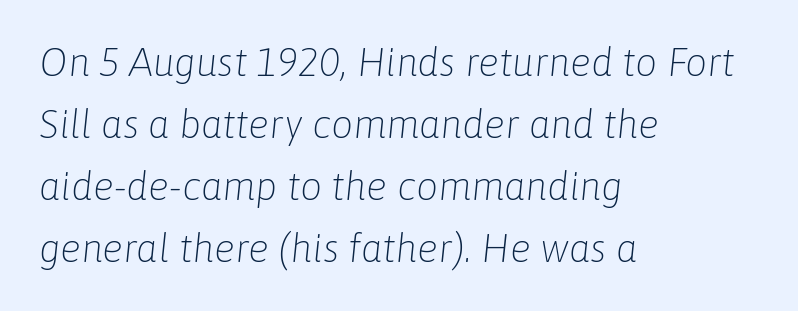
Q: Is the text bold? A: No.
Q: Is the text italic (slanted)? A: Yes, it leans right by about 6 degrees.
Q: Is the text underlined? A: No.
Q: How is the paragraph aligned? A: Left-aligned.
Q: Is the spacing between letters normal or unusually wide? A: Normal.
Q: Is the spacing between lines tight, normal or loose? A: Normal.
Q: Width (condensed, normal, or wide)? A: Normal.
Q: Stroke contrast? A: Low.
Q: x-height? A: Medium.
Q: Monospaced? A: No.
